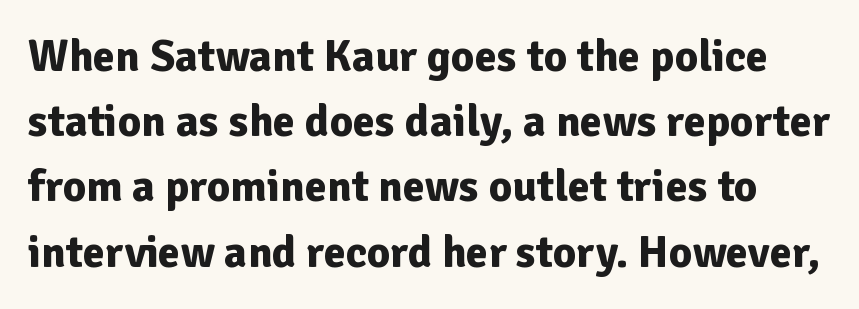
The image shows 45 px bold sans-serif type, upright; set normal line spacing (1.45x), normal letter spacing, not underlined; low stroke contrast and a medium x-height.
